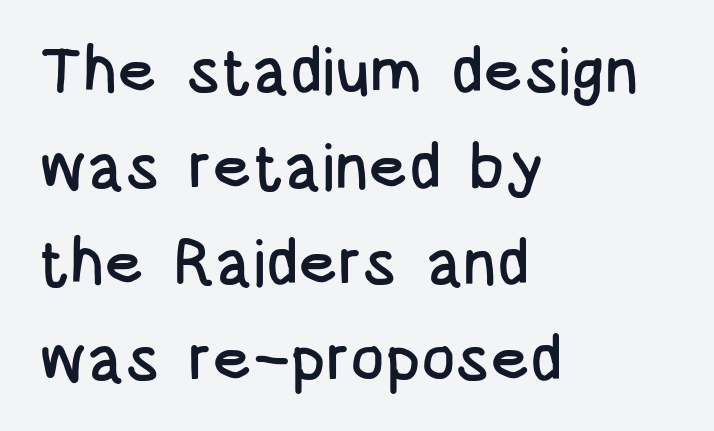
{"serif": "no", "italic": "no", "width": "condensed", "stroke_contrast": "low", "x_height": "large", "monospaced": "no", "underline": "no", "align": "left", "line_spacing": "normal", "line_spacing_ratio": 1.5, "letter_spacing": "normal", "letter_spacing_em": 0.0, "glyph_px": 64}
